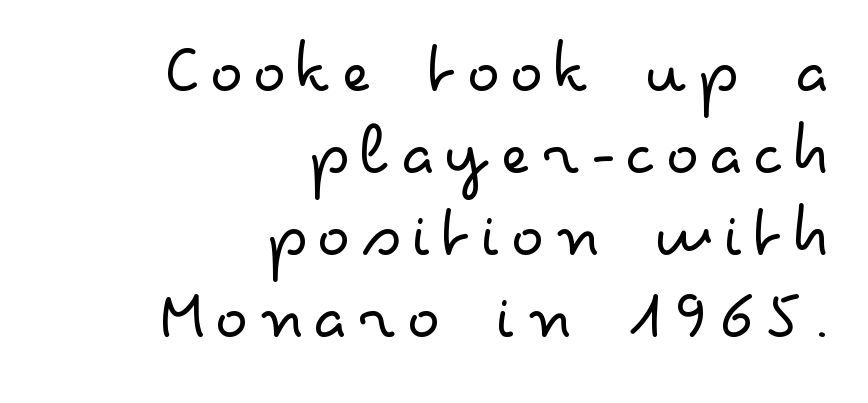
Q: Is the text bold? A: No.
Q: Is the text italic (slanted)? A: No, it is upright.
Q: Is the typeface a serif or a sans-serif typeface? A: Sans-serif.
Q: Is the text underlined? A: No.
Q: How is the paragraph aligned? A: Right-aligned.
Q: Is the spacing between lines tight, normal or loose? A: Tight.
Q: Width (condensed, normal, or wide)? A: Wide.
Q: Stroke contrast? A: Low.
Q: x-height? A: Small.
Q: Monospaced? A: No.
